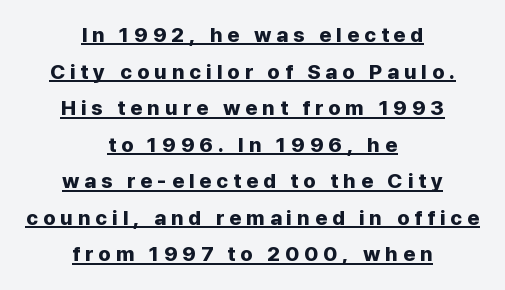
Q: Is the text bold? A: Yes.
Q: Is the text italic (slanted)? A: No, it is upright.
Q: Is the text underlined? A: Yes.
Q: How is the paragraph aligned? A: Centered.
Q: Is the spacing between letters normal or unusually wide? A: Unusually wide.
